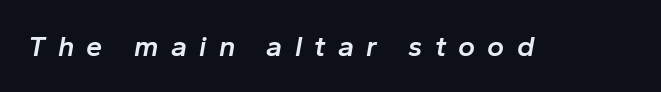
The image shows 29 px semibold type, italic (leaning right); set unusually wide letter spacing (+0.42 em), not underlined; low stroke contrast and a medium x-height.
